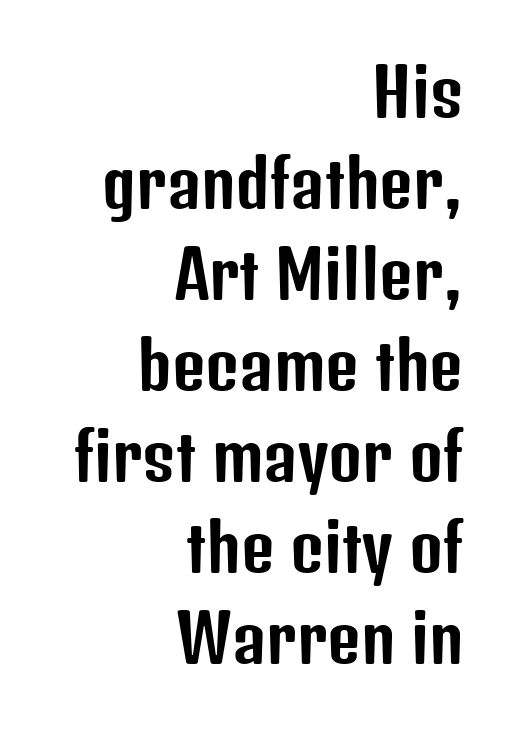
The image shows 65 px condensed sans-serif type, upright; set right-aligned, normal line spacing (1.4x), normal letter spacing, not underlined; low stroke contrast and a medium x-height.
